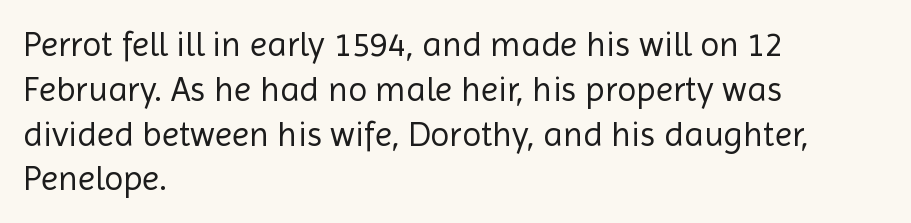
Check under the words: just untouched page. This is sans-serif lettering, the kind often seen on screens and signage. These lines sit exactly where default settings would place them. Style check: upright.
